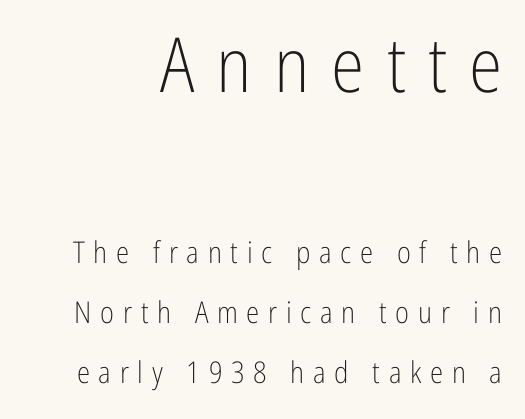
{"serif": "no", "italic": "no", "bold": "no", "weight": "light", "width": "condensed", "stroke_contrast": "low", "x_height": "medium", "monospaced": "no", "underline": "no", "line_spacing": "loose", "line_spacing_ratio": 2.0, "letter_spacing": "wide", "letter_spacing_em": 0.29, "larger_block": "first", "size_ratio": 2.53, "glyph_px": 76}
